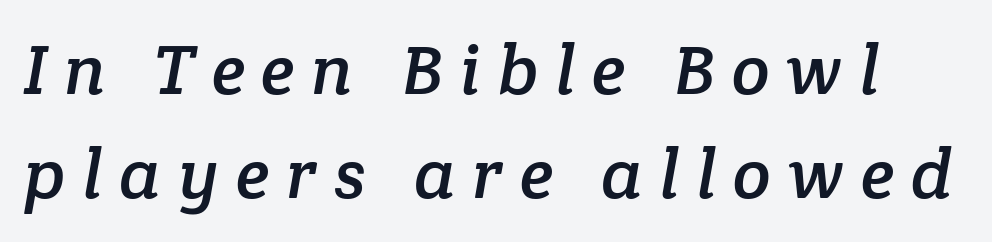
Q: Is the typeface a serif or a sans-serif typeface? A: Serif.
Q: Is the text underlined? A: No.
Q: Is the spacing between letters normal or unusually wide? A: Unusually wide.
Q: Is the spacing between lines tight, normal or loose? A: Normal.
Q: Width (condensed, normal, or wide)? A: Normal.
Q: Stroke contrast? A: Low.
Q: x-height? A: Medium.
Q: Monospaced? A: No.
